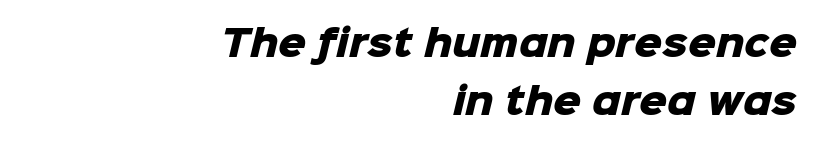
Examine the stroke ends and you'll find no serifs. The passage shown is not underscored anywhere. Here the glyphs are tracked normally, forming tight word shapes. In CSS terms this would be text-align: right.
